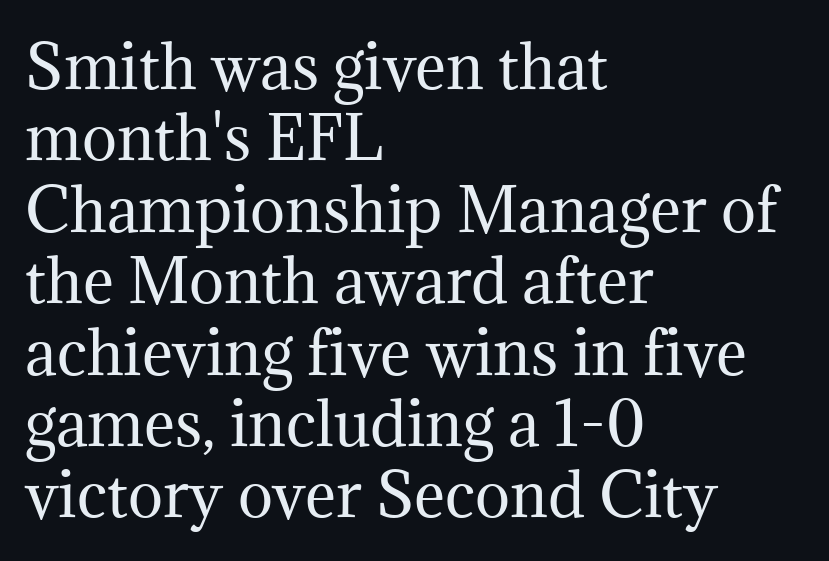
Short and long lines alike share a common starting point at left. Decoration check: the copy has no underline. The lettering stays uniformly vertical, giving the passage a roman look. The letters sit at their default tracking, neither squeezed nor spread. You could not count columns in this text — the font is proportionally spaced. The glyphs in this specimen are seriffed.
